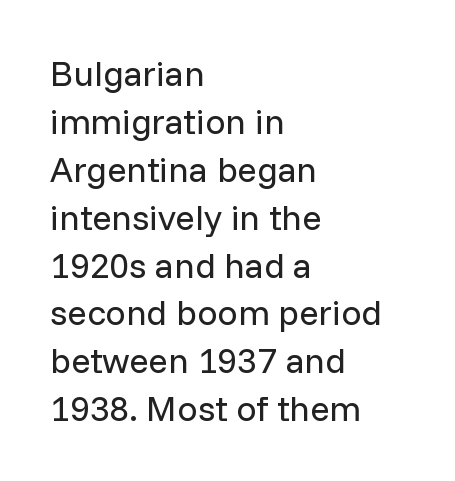
The image shows 36 px regular-weight sans-serif type, upright; set left-aligned, normal line spacing (1.33x), normal letter spacing, not underlined; low stroke contrast and a medium x-height.
